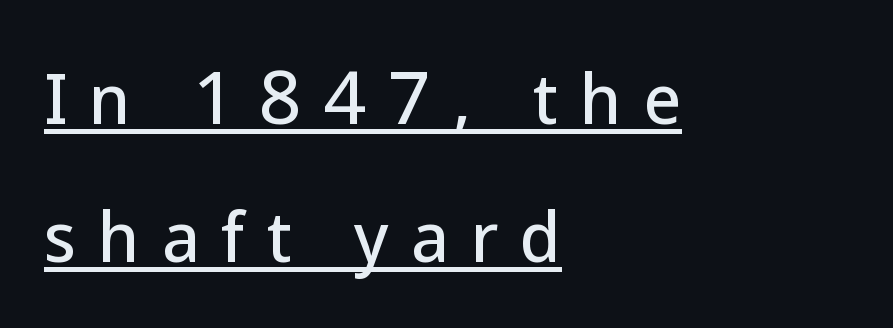
Q: Is the text italic (slanted)? A: No, it is upright.
Q: Is the typeface a serif or a sans-serif typeface? A: Sans-serif.
Q: Is the text underlined? A: Yes.
Q: How is the paragraph aligned? A: Left-aligned.
Q: Is the spacing between letters normal or unusually wide? A: Unusually wide.
Q: Is the spacing between lines tight, normal or loose? A: Loose.
Q: Width (condensed, normal, or wide)? A: Normal.
Q: Stroke contrast? A: Low.
Q: x-height? A: Medium.
Q: Monospaced? A: No.
